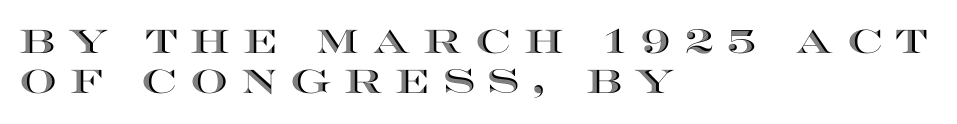
{"italic": "no", "width": "wide", "x_height": "large", "monospaced": "no", "underline": "no", "align": "left", "line_spacing_ratio": 1.2, "letter_spacing": "wide", "letter_spacing_em": 0.39, "glyph_px": 33}
